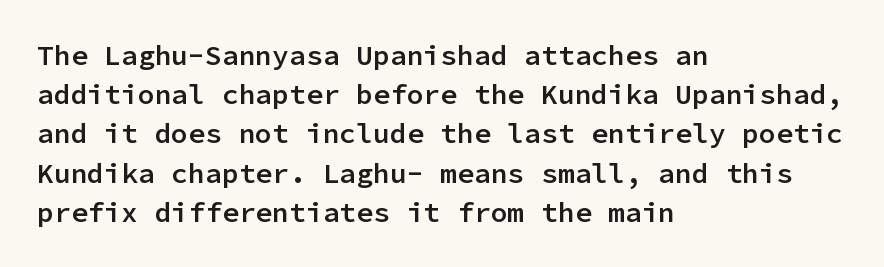
{"serif": "no", "italic": "no", "bold": "semi", "weight": "semibold", "width": "normal", "stroke_contrast": "low", "x_height": "medium", "monospaced": "yes", "underline": "no", "align": "left", "line_spacing": "normal", "line_spacing_ratio": 1.4, "letter_spacing": "normal", "letter_spacing_em": 0.0, "glyph_px": 28}
